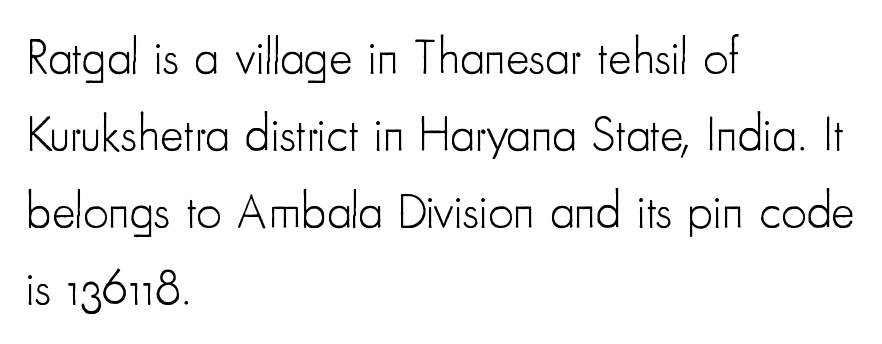
Q: Is the text bold? A: No.
Q: Is the text italic (slanted)? A: No, it is upright.
Q: Is the typeface a serif or a sans-serif typeface? A: Sans-serif.
Q: Is the text underlined? A: No.
Q: How is the paragraph aligned? A: Left-aligned.
Q: Is the spacing between letters normal or unusually wide? A: Normal.
Q: Is the spacing between lines tight, normal or loose? A: Normal.
Q: Width (condensed, normal, or wide)? A: Condensed.
Q: Stroke contrast? A: Low.
Q: x-height? A: Small.
Q: Monospaced? A: No.
